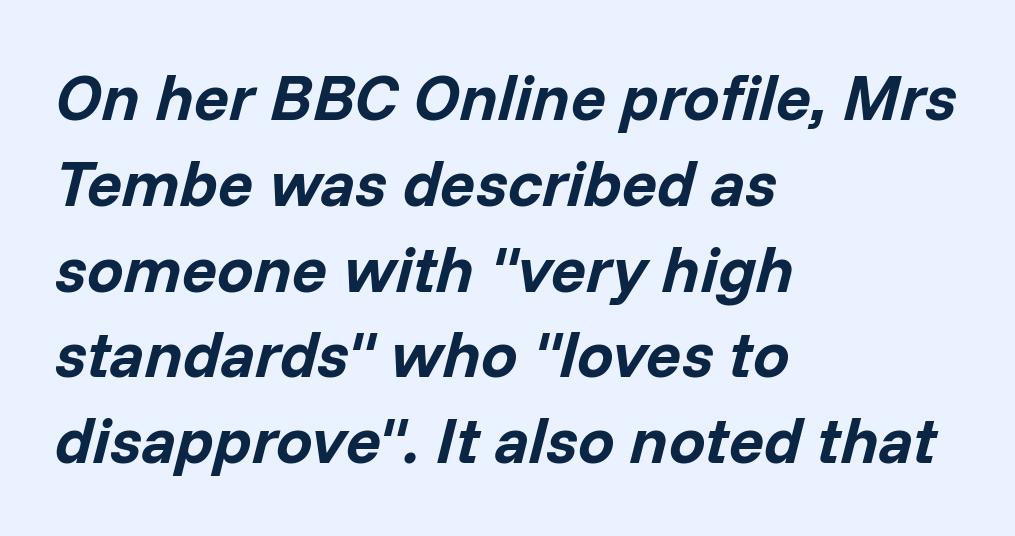
{"italic": "yes", "lean": "right", "slant_degrees": 14, "bold": "yes", "weight": "bold", "width": "normal", "stroke_contrast": "low", "x_height": "medium", "monospaced": "no", "underline": "no", "align": "left", "line_spacing": "normal", "line_spacing_ratio": 1.32, "letter_spacing": "normal", "letter_spacing_em": 0.0, "glyph_px": 65}
